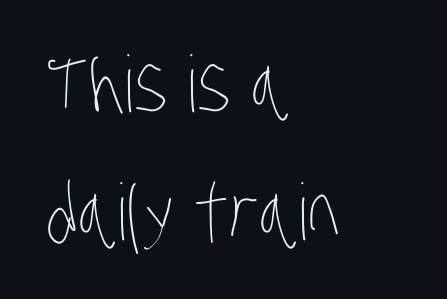
Each word holds together tightly as a unit, with standard inter-letter gaps. Here the designer chose a conventional face with non-uniform glyph widths. Left-aligned paragraph, ragged on the right. Honestly, there is no underline to notice here at all. The weight tops out at a normal text grade.
